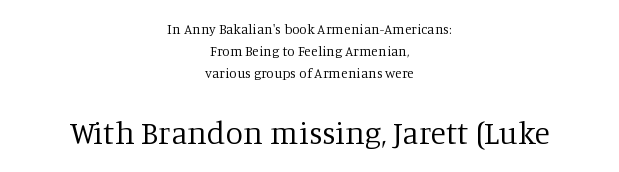
Q: Is the text bold? A: No.
Q: Is the text italic (slanted)? A: No, it is upright.
Q: Is the typeface a serif or a sans-serif typeface? A: Serif.
Q: Is the text underlined? A: No.
Q: How is the paragraph aligned? A: Centered.
Q: Is the spacing between letters normal or unusually wide? A: Normal.
Q: Is the spacing between lines tight, normal or loose? A: Normal.
Q: Which block of text is set in a larger size, the first (top) or the second (bottom)? A: The second (bottom) one.
Q: Width (condensed, normal, or wide)? A: Normal.
Q: Stroke contrast? A: Low.
Q: x-height? A: Large.
Q: Monospaced? A: No.
